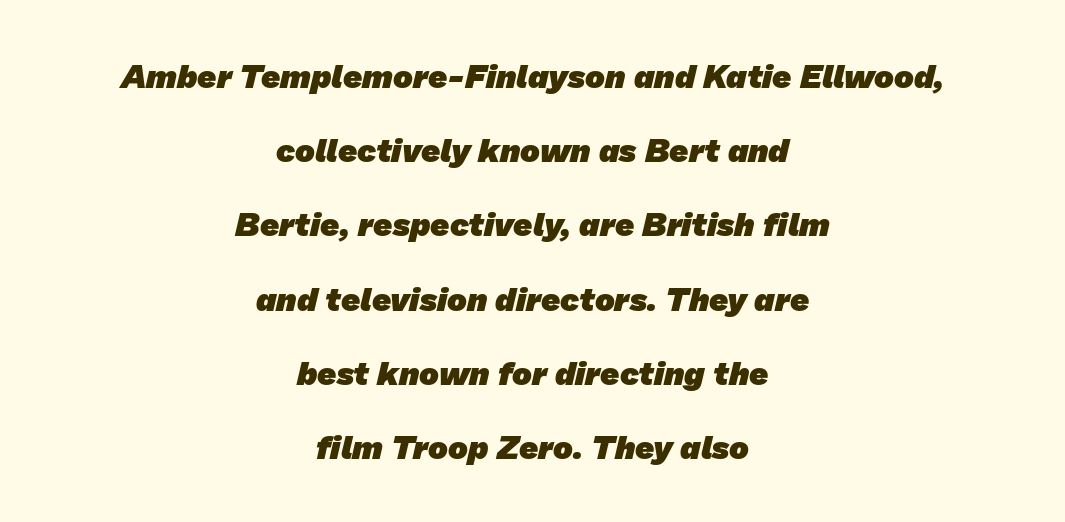
{"serif": "no", "bold": "yes", "weight": "heavy", "width": "normal", "stroke_contrast": "low", "x_height": "medium", "monospaced": "no", "underline": "no", "align": "center", "line_spacing": "loose", "line_spacing_ratio": 2.25, "letter_spacing": "normal", "letter_spacing_em": 0.0, "glyph_px": 33}
